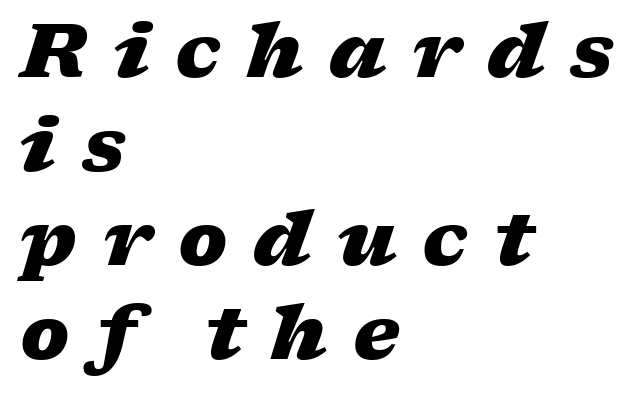
Q: Is the text bold? A: Yes.
Q: Is the text italic (slanted)? A: Yes, it leans right by about 17 degrees.
Q: Is the text underlined? A: No.
Q: How is the paragraph aligned? A: Left-aligned.
Q: Is the spacing between letters normal or unusually wide? A: Unusually wide.
Q: Is the spacing between lines tight, normal or loose? A: Normal.
Q: Width (condensed, normal, or wide)? A: Wide.
Q: Stroke contrast? A: Low.
Q: x-height? A: Medium.
Q: Monospaced? A: No.
